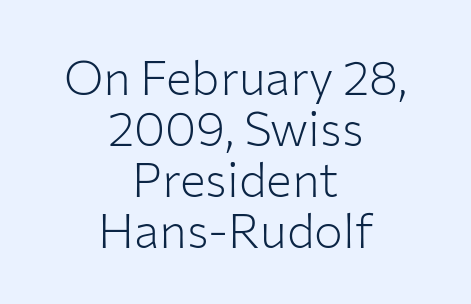
Ascenders rise straight up at ninety degrees. Vertical spacing — tight. The rendering shows plain stroke endings on the letterforms — a sans-serif design. The lines are quadded center. A typesetter would call this proportional, since set widths differ per character. This sample uses plain, unmodified letter spacing.
